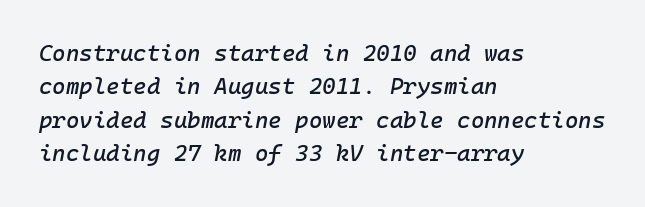
In CSS terms this would be text-align: left. The line texture is even and compact thanks to regular tracking. Rendered with sloped, italic letterforms. Descenders are the only things crossing below the line. Each new line begins a customary step beneath the previous one.
